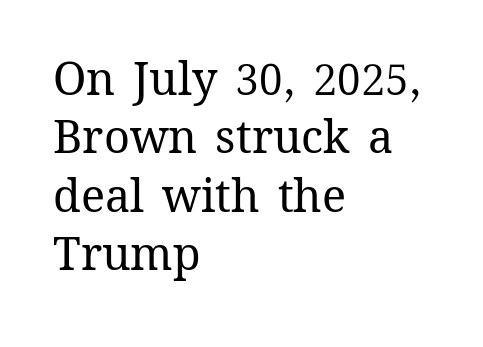
Short and long lines alike share a common starting point at left. Proportional: the letters do not fall into vertical columns. Tall strokes in this sample are plumb rather than angled. Descenders hang freely into open space. Honestly, the row spacing looks completely unremarkable. Short note: letters normally spaced.
